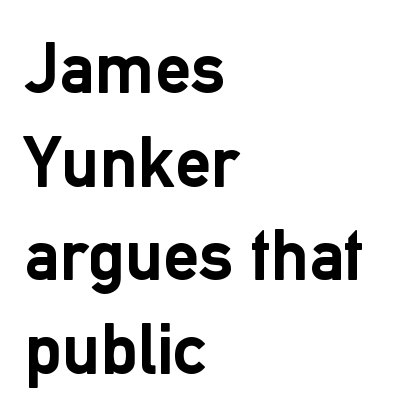
The image shows 72 px semibold sans-serif type, upright; set left-aligned, normal line spacing (1.3x), normal letter spacing, not underlined; low stroke contrast and a medium x-height.
